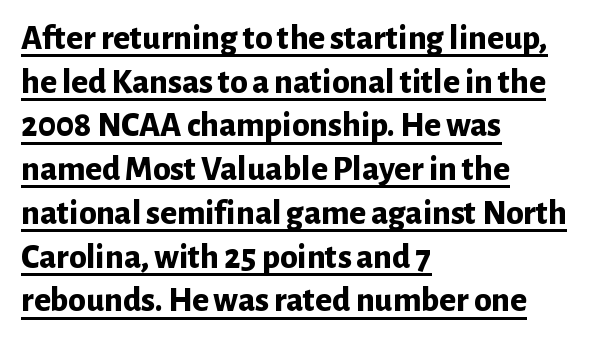
The image shows 35 px bold sans-serif type, upright; set left-aligned, normal line spacing (1.25x), normal letter spacing, underlined; low stroke contrast and a medium x-height.
